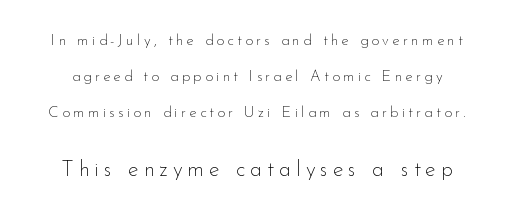
Q: Is the text bold? A: No.
Q: Is the text italic (slanted)? A: No, it is upright.
Q: Is the text underlined? A: No.
Q: Is the spacing between letters normal or unusually wide? A: Unusually wide.
Q: Is the spacing between lines tight, normal or loose? A: Loose.
Q: Which block of text is set in a larger size, the first (top) or the second (bottom)? A: The second (bottom) one.
